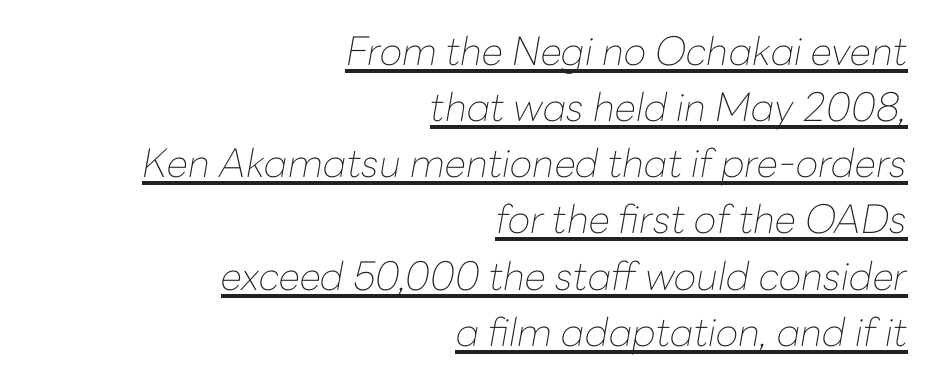
{"italic": "yes", "lean": "right", "slant_degrees": 10, "bold": "no", "weight": "thin", "width": "normal", "stroke_contrast": "low", "x_height": "medium", "monospaced": "no", "underline": "yes", "align": "right", "line_spacing": "normal", "line_spacing_ratio": 1.44, "letter_spacing": "normal", "letter_spacing_em": 0.0, "glyph_px": 39}
